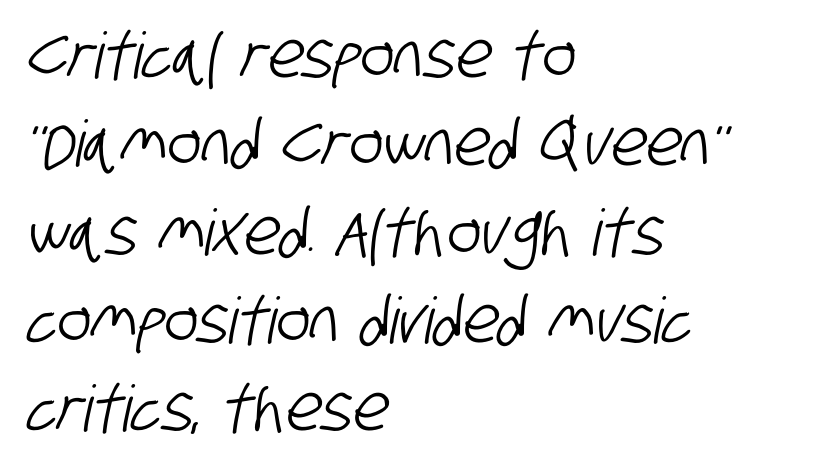
This sample has the flowing, uneven cadence of proportional lettering. Standard letterfit; no display-style spreading of the glyphs. This rendering uses left alignment, leaving the right contour irregular. You can tell from the bare stems that sans-serif type was used.
